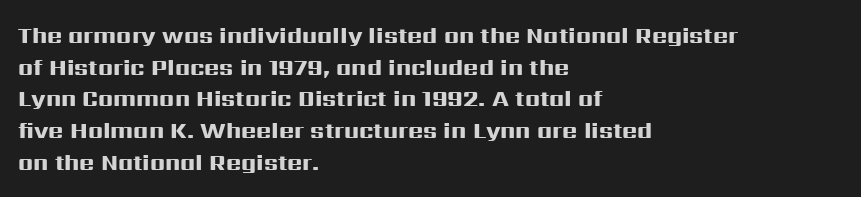
The lines are quadded left. Regular leading. Nothing unusual about the tracking: characters are spaced as the font intends. The font is running at its bold setting. Tall strokes in this sample are plumb rather than angled.
